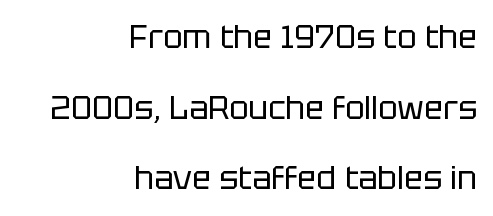
The image shows 32 px regular-weight sans-serif type, upright; set right-aligned, loose line spacing (2.21x), normal letter spacing, not underlined; low stroke contrast and a large x-height.
